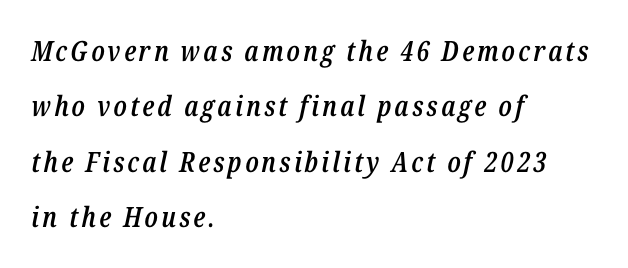
{"italic": "yes", "lean": "right", "slant_degrees": 12, "bold": "semi", "weight": "semibold", "width": "condensed", "stroke_contrast": "low", "x_height": "medium", "monospaced": "no", "underline": "no", "align": "left", "line_spacing": "loose", "line_spacing_ratio": 1.98, "glyph_px": 28}
